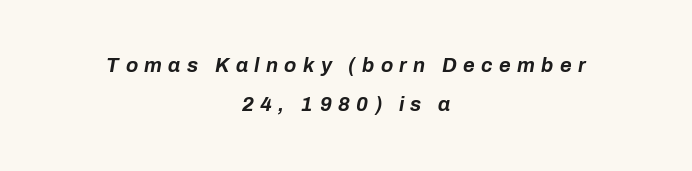
It's the slanting kind of type. The words here are not underlined. Letter spacing: wide. This rendering uses center alignment, leaving both contours irregular but symmetric.
